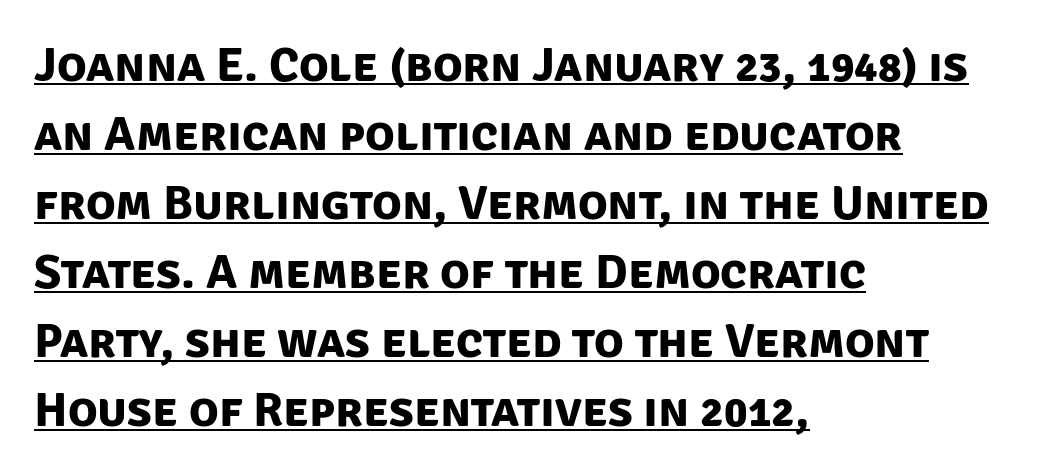
The image shows 49 px bold sans-serif type; set left-aligned, normal line spacing (1.41x), normal letter spacing, underlined; low stroke contrast and a large x-height.
